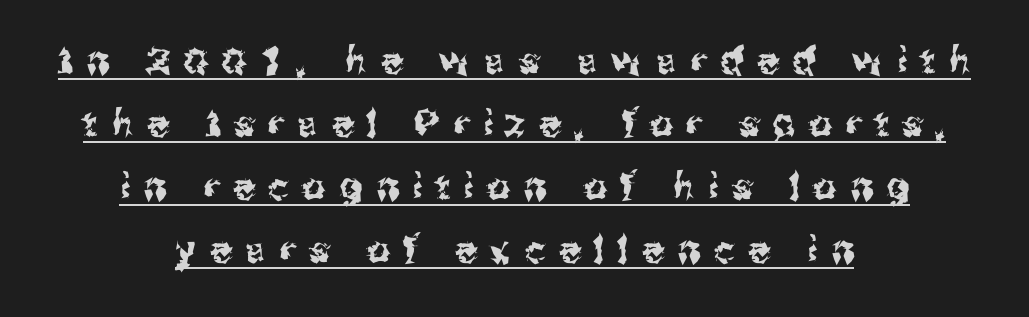
{"serif": "no", "italic": "no", "width": "normal", "stroke_contrast": "medium", "x_height": "medium", "monospaced": "no", "underline": "yes", "align": "center", "line_spacing_ratio": 1.75, "letter_spacing": "wide", "letter_spacing_em": 0.39, "glyph_px": 36}
